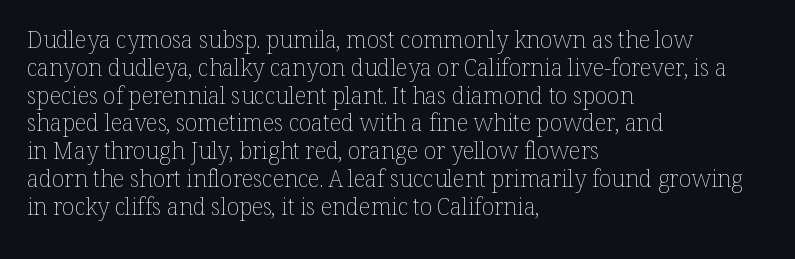
{"italic": "no", "bold": "no", "underline": "no", "align": "left", "line_spacing_ratio": 1.21, "letter_spacing": "normal", "letter_spacing_em": 0.0, "glyph_px": 23}
